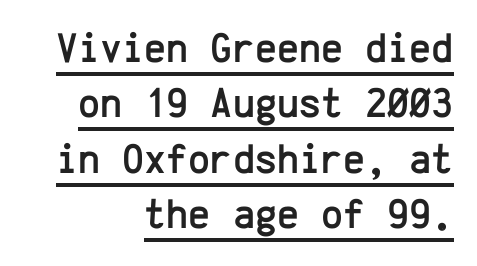
{"serif": "no", "italic": "no", "width": "normal", "stroke_contrast": "low", "x_height": "medium", "monospaced": "yes", "underline": "yes", "align": "right", "line_spacing": "normal", "line_spacing_ratio": 1.32, "letter_spacing": "normal", "letter_spacing_em": 0.0, "glyph_px": 42}
